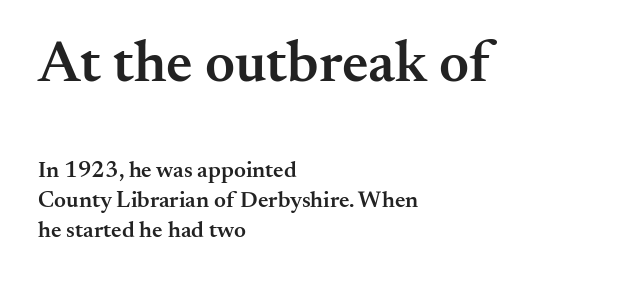
{"serif": "yes", "italic": "no", "bold": "semi", "weight": "semibold", "width": "normal", "stroke_contrast": "medium", "x_height": "small", "monospaced": "no", "underline": "no", "align": "left", "line_spacing": "normal", "line_spacing_ratio": 1.3, "letter_spacing": "normal", "letter_spacing_em": 0.0, "larger_block": "first", "size_ratio": 2.52, "glyph_px": 58}
